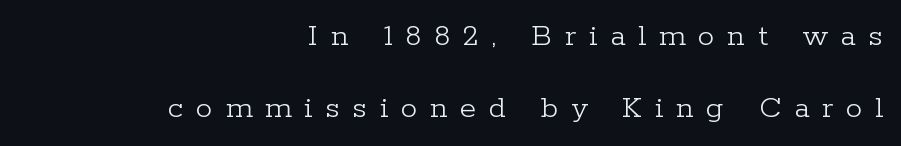
Unbolded letterforms with no extra heft. How would I describe the line gaps? Wide and relaxed. Typographically, this falls in the serif category. Glance below the letters and you will spot only blank space. The lettering stays uniformly vertical, giving the passage a roman look. The compositor pushed each line to the right boundary.
